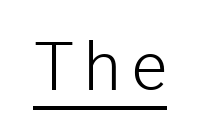
Q: Is the text bold? A: No.
Q: Is the text italic (slanted)? A: No, it is upright.
Q: Is the typeface a serif or a sans-serif typeface? A: Sans-serif.
Q: Is the text underlined? A: Yes.
Q: Width (condensed, normal, or wide)? A: Normal.
Q: Stroke contrast? A: Low.
Q: x-height? A: Medium.
Q: Monospaced? A: No.
